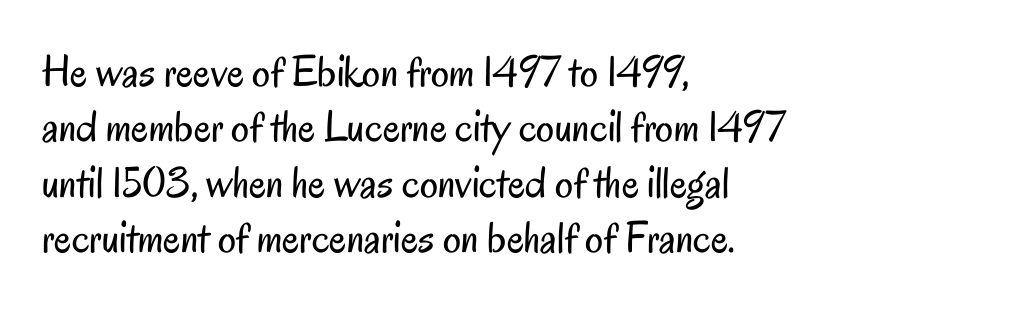
Q: Is the text bold? A: No.
Q: Is the text italic (slanted)? A: No, it is upright.
Q: Is the typeface a serif or a sans-serif typeface? A: Sans-serif.
Q: Is the text underlined? A: No.
Q: How is the paragraph aligned? A: Left-aligned.
Q: Is the spacing between letters normal or unusually wide? A: Normal.
Q: Width (condensed, normal, or wide)? A: Condensed.
Q: Stroke contrast? A: Low.
Q: x-height? A: Small.
Q: Monospaced? A: No.
